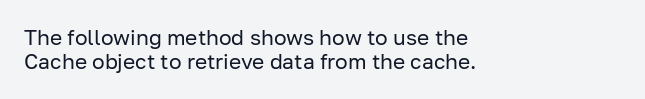
Q: Is the text bold? A: No.
Q: Is the text italic (slanted)? A: No, it is upright.
Q: Is the text underlined? A: No.
Q: How is the paragraph aligned? A: Left-aligned.
Q: Is the spacing between letters normal or unusually wide? A: Normal.
Q: Is the spacing between lines tight, normal or loose? A: Tight.
